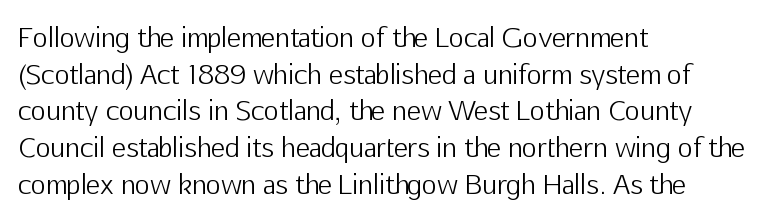
The image shows 26 px text type, upright; set left-aligned, normal line spacing (1.41x), normal letter spacing, not underlined.
